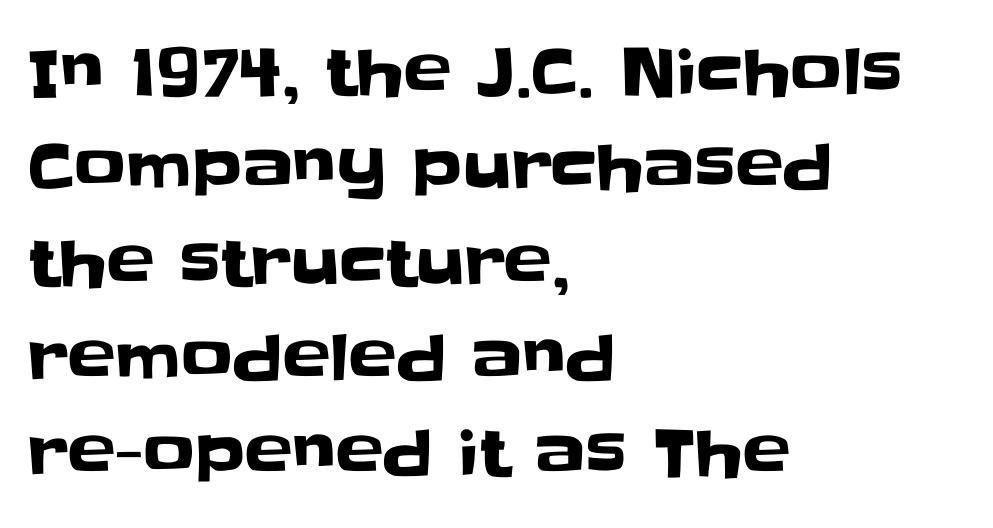
Q: Is the text italic (slanted)? A: No, it is upright.
Q: Is the typeface a serif or a sans-serif typeface? A: Sans-serif.
Q: Is the text underlined? A: No.
Q: How is the paragraph aligned? A: Left-aligned.
Q: Is the spacing between letters normal or unusually wide? A: Normal.
Q: Is the spacing between lines tight, normal or loose? A: Normal.
Q: Width (condensed, normal, or wide)? A: Normal.
Q: Stroke contrast? A: Low.
Q: x-height? A: Large.
Q: Monospaced? A: No.
